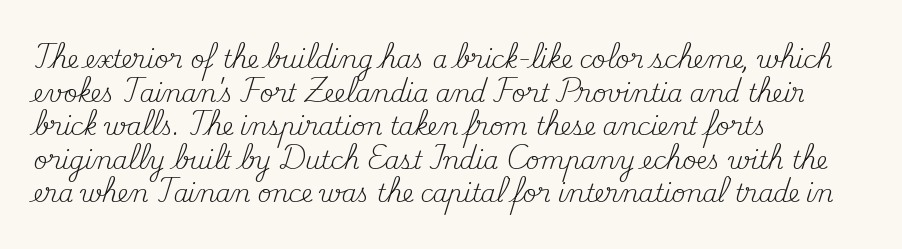
Q: Is the text bold? A: No.
Q: Is the text italic (slanted)? A: Yes.
Q: Is the text underlined? A: No.
Q: How is the paragraph aligned? A: Left-aligned.
Q: Is the spacing between letters normal or unusually wide? A: Normal.
Q: Is the spacing between lines tight, normal or loose? A: Normal.
